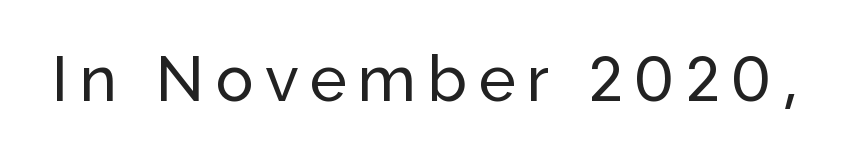
The image shows 63 px sans-serif type, upright; set not underlined; low stroke contrast and a medium x-height.
